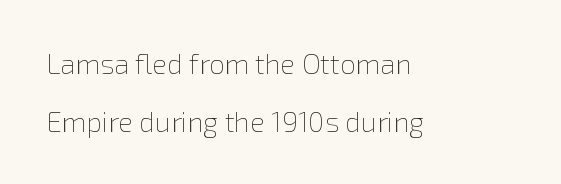
{"italic": "no", "bold": "no", "weight": "thin", "width": "normal", "x_height": "medium", "monospaced": "no", "underline": "no", "align": "left", "line_spacing": "loose", "line_spacing_ratio": 2.07, "letter_spacing": "normal", "letter_spacing_em": 0.0, "glyph_px": 28}
